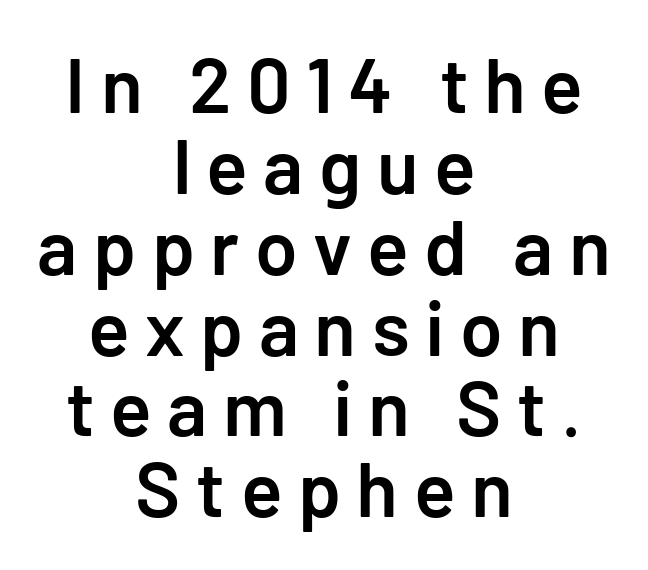
The type is letterspaced generously, with wide tracking. Layout note: lines centered. A semibold gives these letters moderate extra thickness, short of bold. Beneath every word, the page is bare. Vertically, the passage feels compressed, each row crowding the next.
